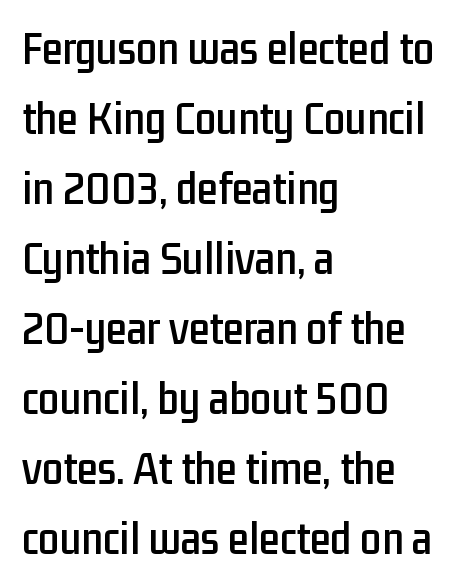
{"serif": "no", "italic": "no", "width": "condensed", "stroke_contrast": "low", "x_height": "medium", "monospaced": "no", "underline": "no", "align": "left", "line_spacing": "normal", "line_spacing_ratio": 1.49, "letter_spacing": "normal", "letter_spacing_em": 0.0, "glyph_px": 47}
